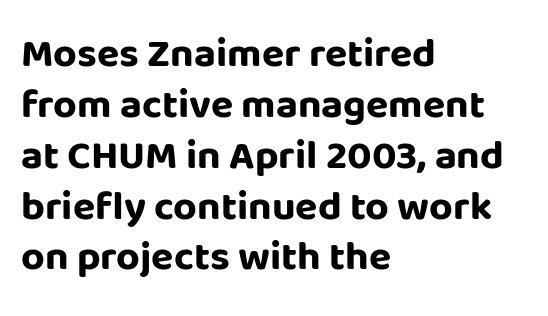
{"serif": "no", "italic": "no", "bold": "yes", "weight": "bold", "width": "normal", "stroke_contrast": "low", "x_height": "large", "monospaced": "no", "underline": "no", "align": "left", "line_spacing_ratio": 1.24, "letter_spacing": "normal", "letter_spacing_em": 0.0, "glyph_px": 41}
